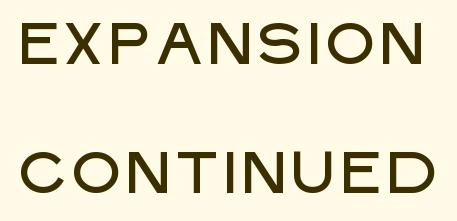
The image shows 59 px sans-serif type, upright; set loose line spacing (2.18x), normal letter spacing, not underlined; low stroke contrast and a large x-height.
